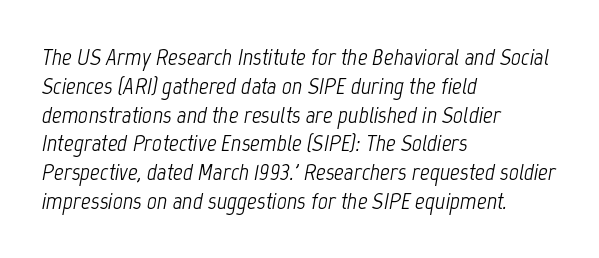
Observe the ordinary spacing: letters are neighbours, not strangers. The lines are quadded left. Does the lettering tilt? It does — this is italic. Stems here are at most as thick as an everyday book face. The glyphs are unaccompanied by any horizontal stroke below them.
